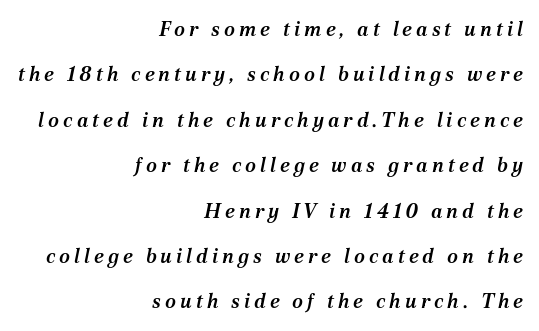
Q: Is the text bold? A: Semi-bold.
Q: Is the text italic (slanted)? A: Yes, it leans right by about 12 degrees.
Q: Is the text underlined? A: No.
Q: How is the paragraph aligned? A: Right-aligned.
Q: Is the spacing between letters normal or unusually wide? A: Unusually wide.
Q: Is the spacing between lines tight, normal or loose? A: Loose.
